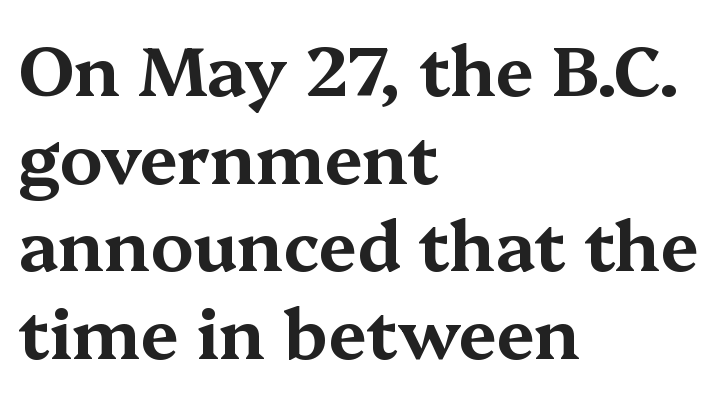
{"serif": "yes", "italic": "no", "width": "wide", "stroke_contrast": "medium", "x_height": "medium", "monospaced": "no", "underline": "no", "align": "left", "line_spacing": "normal", "line_spacing_ratio": 1.27, "letter_spacing": "normal", "letter_spacing_em": 0.0, "glyph_px": 69}
